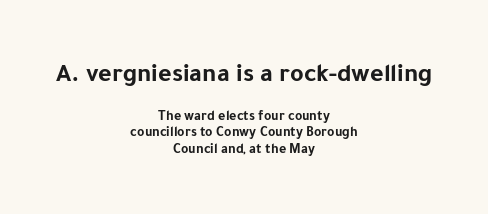
The font is running at its bold setting. Block one is the big one; block two sits smaller underneath. The whitespace from short lines is split evenly between both sides. Any mark beneath the type? The region is blank. Do the letters lean? They stand straight.
